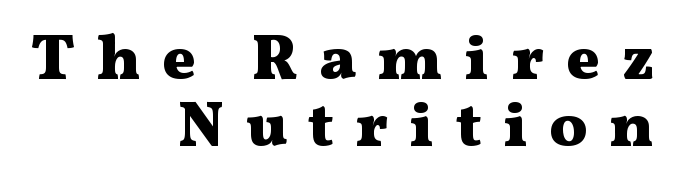
The glyphs in this specimen are seriffed. Students, this is bold: see how much ink each stroke carries. Quick note: interline space is minimal. Descenders are the only things crossing below the line. The face used here is proportionally spaced, like ordinary book or web type. The passage shown has open, widely tracked lettering throughout.
